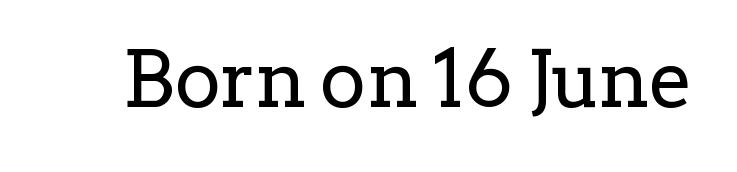
{"serif": "yes", "italic": "no", "bold": "no", "weight": "regular", "width": "normal", "stroke_contrast": "low", "x_height": "medium", "monospaced": "no", "underline": "no", "letter_spacing": "normal", "letter_spacing_em": 0.0, "glyph_px": 78}
